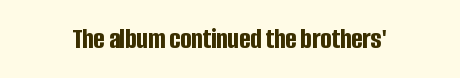
{"serif": "no", "italic": "no", "bold": "yes", "weight": "bold", "width": "condensed", "stroke_contrast": "low", "x_height": "large", "monospaced": "no", "underline": "no", "letter_spacing": "normal", "letter_spacing_em": 0.0, "glyph_px": 29}
